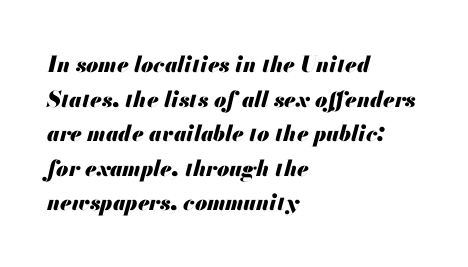
These lines stack with their left ends in a neat column. These lines keep a tight, regular rhythm from letter to letter. Leading matches the norm, producing a regular column. Summary of weight: heavy, a full bold. Underlining? Definitely not there. Observe the lean: these are italic letterforms.
